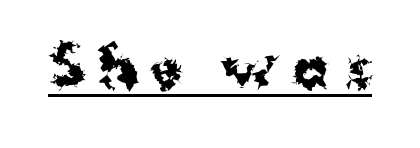
Q: Is the text bold? A: Yes.
Q: Is the text italic (slanted)? A: No, it is upright.
Q: Is the typeface a serif or a sans-serif typeface? A: Sans-serif.
Q: Is the text underlined? A: Yes.
Q: Is the spacing between letters normal or unusually wide? A: Unusually wide.
Q: Width (condensed, normal, or wide)? A: Normal.
Q: Stroke contrast? A: Medium.
Q: x-height? A: Medium.
Q: Monospaced? A: No.
